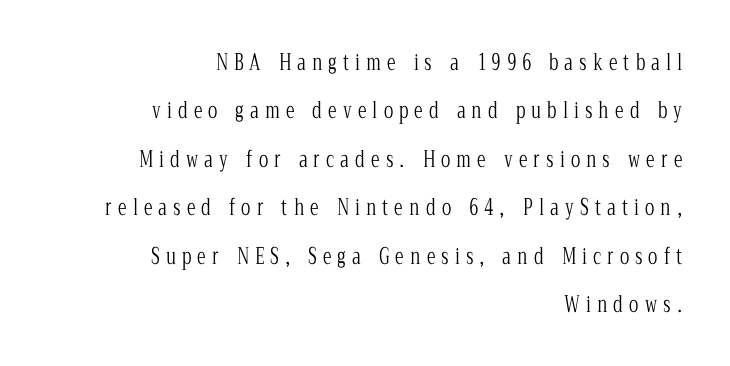
Compared with typical paragraphs, the rows here are farther apart. The passage is arranged like a letterhead date or caption credit — flush right. Is the letter spacing exaggerated? Yes — the characters are pushed far apart. The axis of the letterforms is exactly vertical.
